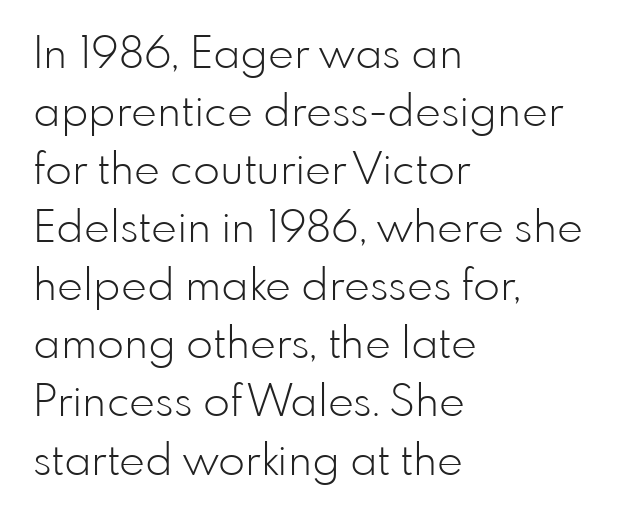
Q: Is the text bold? A: No.
Q: Is the text italic (slanted)? A: No, it is upright.
Q: Is the typeface a serif or a sans-serif typeface? A: Sans-serif.
Q: Is the text underlined? A: No.
Q: How is the paragraph aligned? A: Left-aligned.
Q: Is the spacing between letters normal or unusually wide? A: Normal.
Q: Is the spacing between lines tight, normal or loose? A: Normal.
Q: Width (condensed, normal, or wide)? A: Normal.
Q: Stroke contrast? A: Low.
Q: x-height? A: Small.
Q: Monospaced? A: No.
